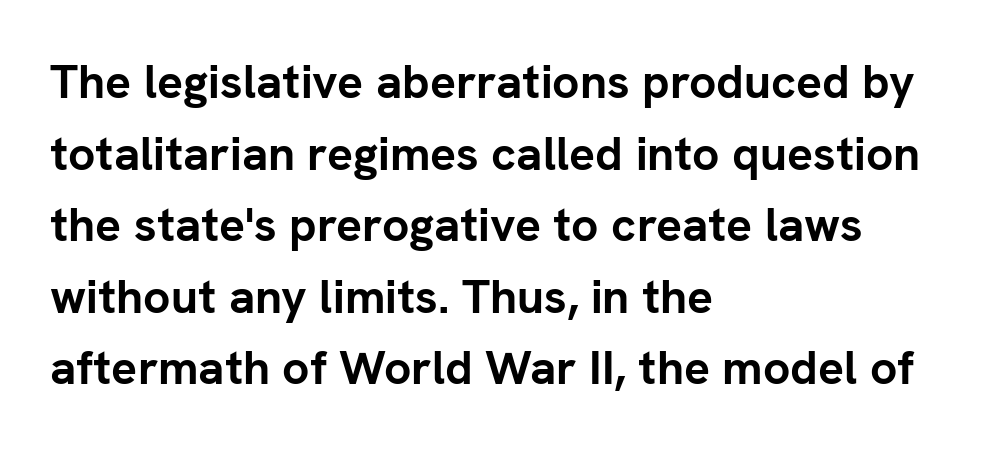
{"serif": "no", "italic": "no", "bold": "yes", "weight": "semibold", "width": "normal", "stroke_contrast": "low", "x_height": "medium", "monospaced": "no", "underline": "no", "align": "left", "line_spacing": "normal", "line_spacing_ratio": 1.49, "letter_spacing": "normal", "letter_spacing_em": 0.0, "glyph_px": 48}
